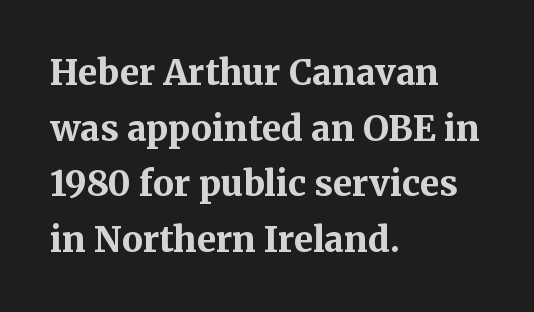
These lines keep a tight, regular rhythm from letter to letter. Each letter keeps its own natural width here, so spacing adapts to shape. Each row of text sits above clean, open space. Letterform terminals end in serifs throughout the passage. The font is running at its bold setting. Every character sits straight up, as roman type does.
